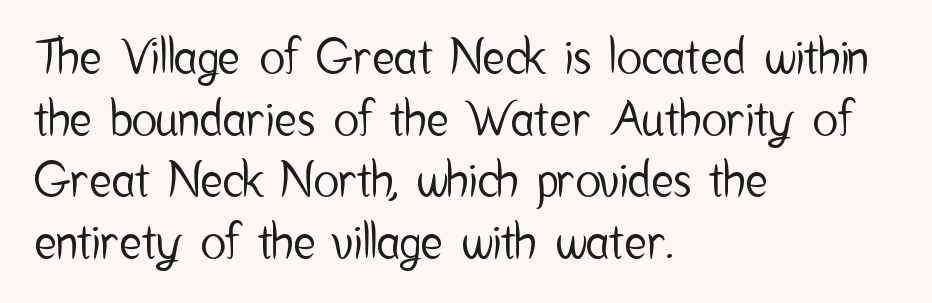
{"serif": "no", "italic": "no", "width": "condensed", "stroke_contrast": "low", "x_height": "medium", "monospaced": "no", "underline": "no", "align": "left", "line_spacing": "normal", "line_spacing_ratio": 1.31, "letter_spacing": "normal", "letter_spacing_em": 0.0, "glyph_px": 47}
